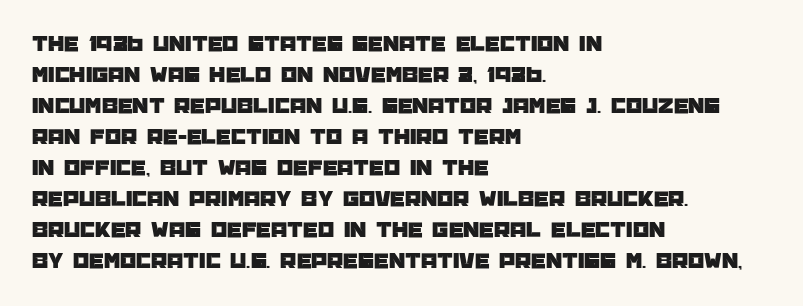
The image shows 23 px text type, upright; set left-aligned, normal line spacing (1.35x), normal letter spacing, not underlined.
